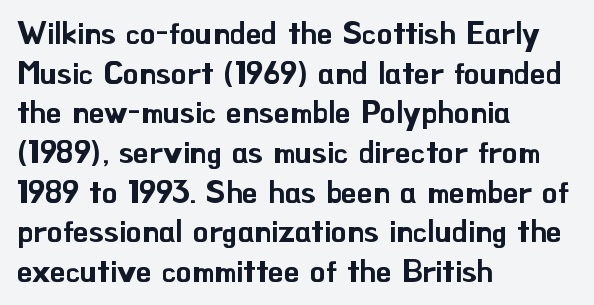
This is the regular roman posture of the typeface. Proportional: the letters do not fall into vertical columns. The designer left line spacing at the default. These lines are composed in type without serifs. These lines keep a tight, regular rhythm from letter to letter. Descenders hang freely into open space.
